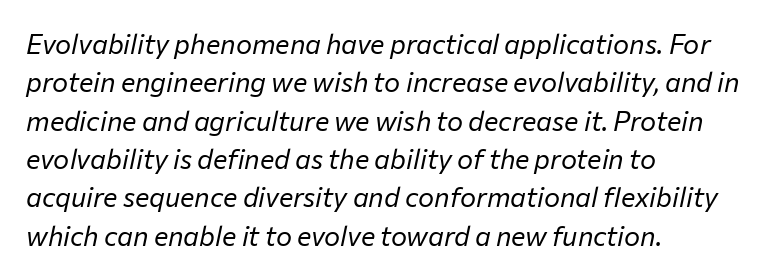
Q: Is the text bold? A: No.
Q: Is the text italic (slanted)? A: Yes, it leans right by about 12 degrees.
Q: Is the text underlined? A: No.
Q: How is the paragraph aligned? A: Left-aligned.
Q: Is the spacing between letters normal or unusually wide? A: Normal.
Q: Is the spacing between lines tight, normal or loose? A: Normal.
